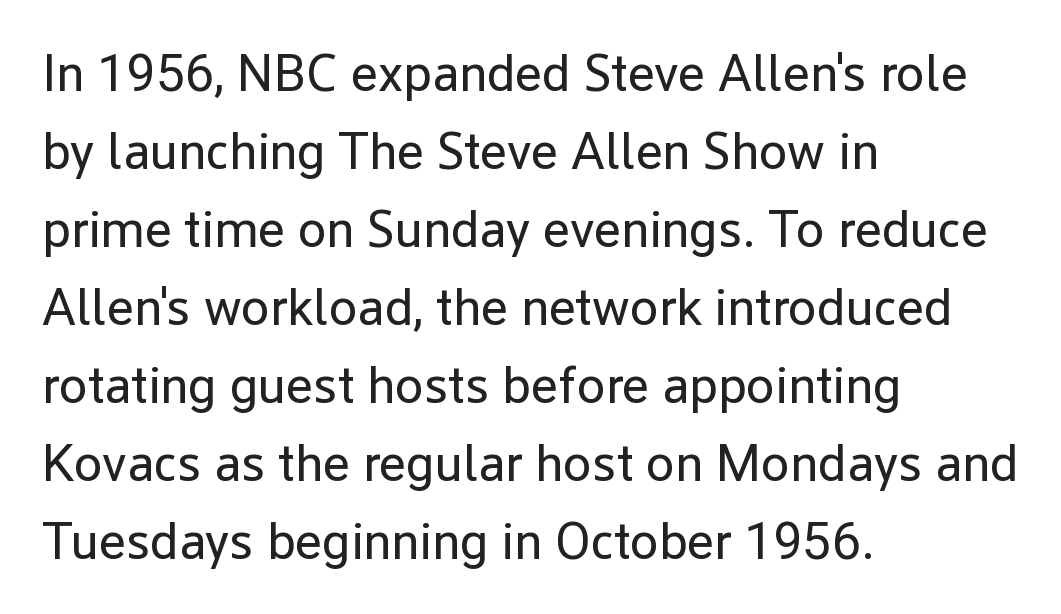
The image shows 52 px regular-weight sans-serif type, upright; set left-aligned, normal line spacing (1.5x), normal letter spacing, not underlined; low stroke contrast and a medium x-height.
